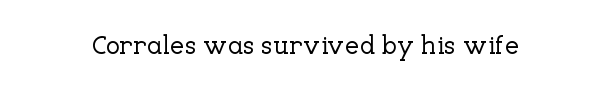
Is there any slant? The stems are plumb. Descenders are the only things crossing below the line. The line texture is even and compact thanks to regular tracking.
